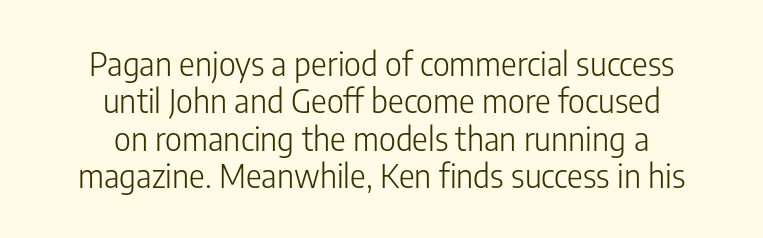
The characters are drawn with everyday or finer stroke widths. The area under the type is left untouched. The passage shown is typed in a proportional face where columns would drift. Glyph-to-glyph distance matches everyday printed text. Posture: upright roman.
